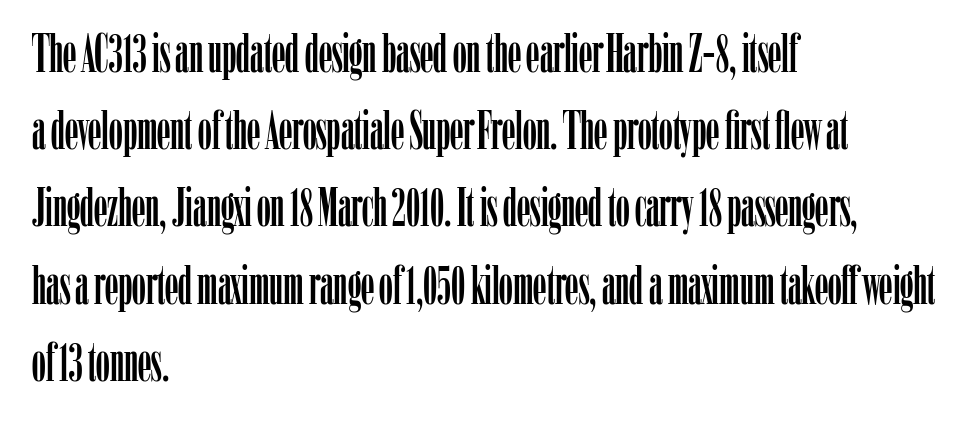
The type family on display is of the serif kind. It's the straight-up-and-down kind of type. Caption: multi-line text, flush left, ragged right. Normally led — the rows are evenly, conventionally spaced. Has an underline been added? It has not. Each word holds together tightly as a unit, with standard inter-letter gaps.
